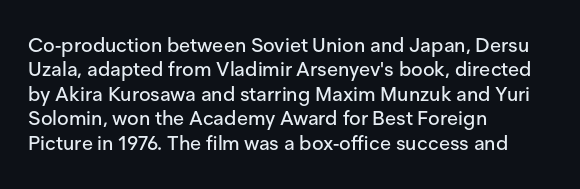
Look at the tracking — it's just the regular setting, nothing added. Horizontal alignment here is leftward, the default for most running prose. Clear beneath every line of the passage. Unlike italic type, these characters show no tilt at all.
